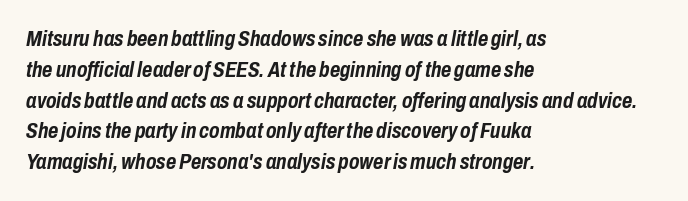
Q: Is the text bold? A: Yes.
Q: Is the text italic (slanted)? A: Yes, it leans right by about 10 degrees.
Q: Is the text underlined? A: No.
Q: How is the paragraph aligned? A: Left-aligned.
Q: Is the spacing between letters normal or unusually wide? A: Normal.
Q: Is the spacing between lines tight, normal or loose? A: Normal.
